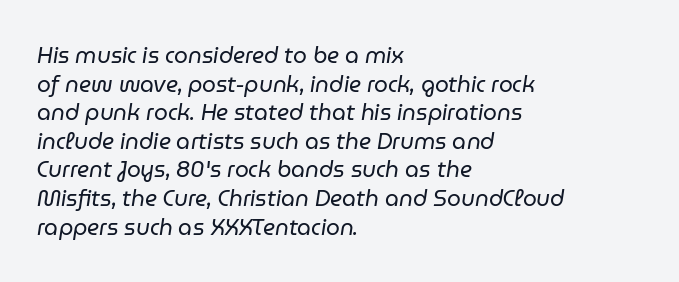
The image shows 22 px text type, italic (leaning right); set left-aligned, normal line spacing (1.3x), normal letter spacing, not underlined.
